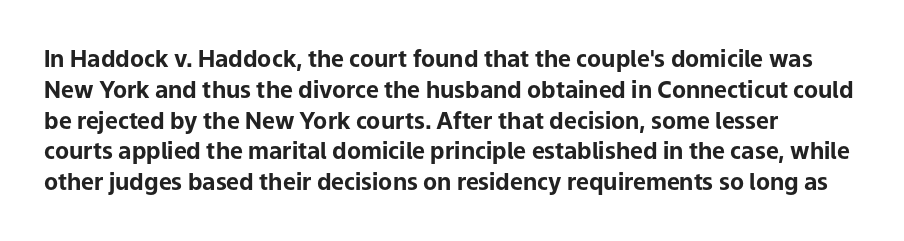
The image shows 23 px bold type, upright; set left-aligned, normal line spacing (1.34x), normal letter spacing, not underlined.
